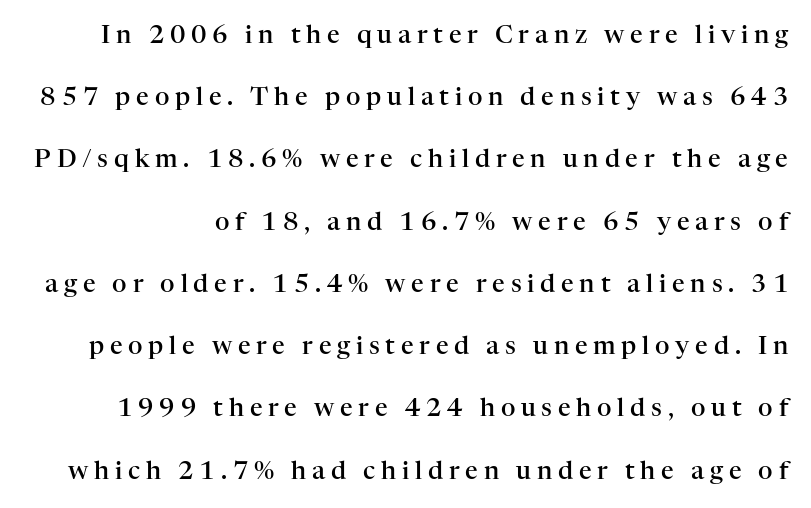
Q: Is the text bold? A: Semi-bold.
Q: Is the text italic (slanted)? A: No, it is upright.
Q: Is the text underlined? A: No.
Q: Is the spacing between letters normal or unusually wide? A: Unusually wide.
Q: Is the spacing between lines tight, normal or loose? A: Loose.
